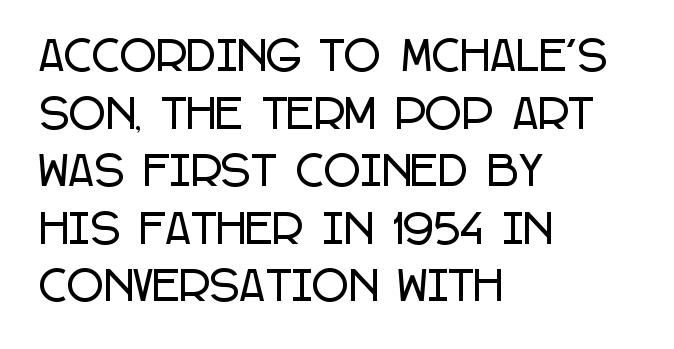
Ascenders rise straight up at ninety degrees. Has an underline been added? It has not. Varying glyph widths throughout — classic text-font behaviour. Successive baselines arrive at the customary interval. Reading down the block, your eye returns to a fixed left position each line.
